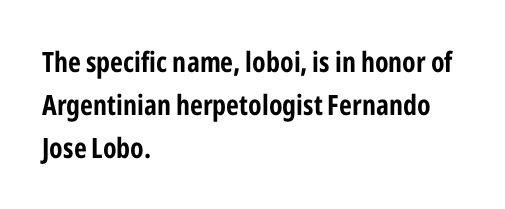
The lines are quadded left. Here the designer chose a conventional face with non-uniform glyph widths. The string is rendered with underlining switched off. The letters stand upright; this is a roman face. Observe the absence of serifs on each vertical stroke in this sample. The gaps between neighbouring characters are ordinary and unremarkable.
